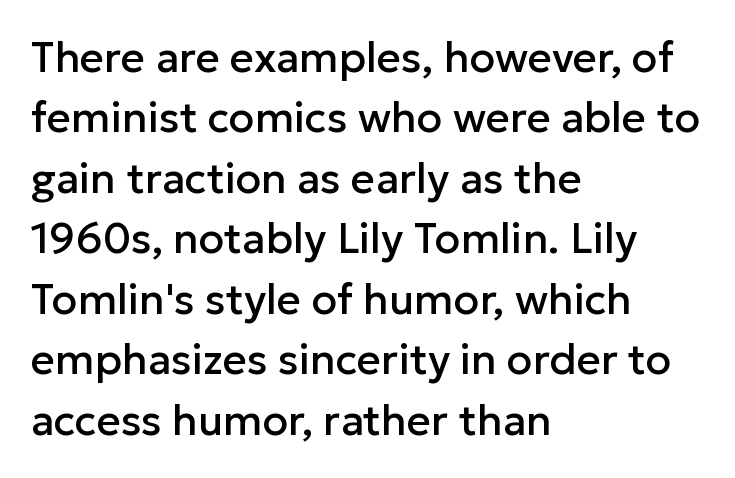
These lines were composed using upright roman letters. Observe the ordinary spacing: letters are neighbours, not strangers. One-word summary of the alignment: left. Compared with typical paragraphs, the rows here are spaced about the same.
